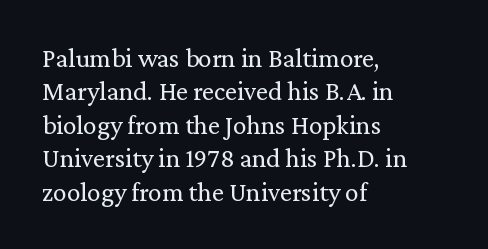
Q: Is the text bold? A: No.
Q: Is the text italic (slanted)? A: No, it is upright.
Q: Is the text underlined? A: No.
Q: How is the paragraph aligned? A: Left-aligned.
Q: Is the spacing between letters normal or unusually wide? A: Normal.
